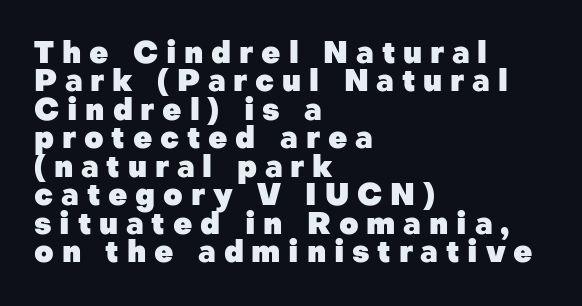
{"serif": "no", "italic": "no", "bold": "yes", "weight": "heavy", "width": "normal", "stroke_contrast": "low", "x_height": "medium", "monospaced": "no", "underline": "no", "align": "left", "line_spacing": "tight", "line_spacing_ratio": 0.95, "letter_spacing": "wide", "letter_spacing_em": 0.26, "glyph_px": 30}
